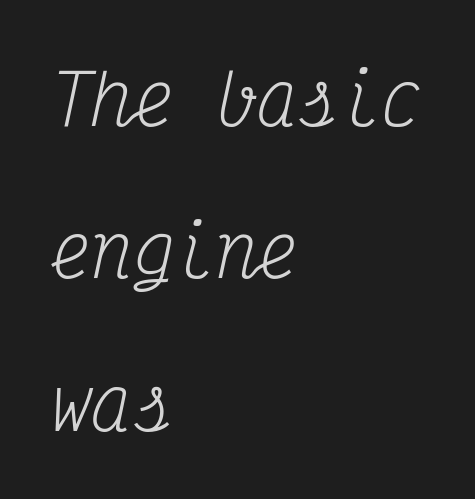
Q: Is the text bold? A: No.
Q: Is the text italic (slanted)? A: Yes, it leans right by about 12 degrees.
Q: Is the typeface a serif or a sans-serif typeface? A: Serif.
Q: Is the text underlined? A: No.
Q: How is the paragraph aligned? A: Left-aligned.
Q: Is the spacing between letters normal or unusually wide? A: Normal.
Q: Is the spacing between lines tight, normal or loose? A: Loose.
Q: Width (condensed, normal, or wide)? A: Condensed.
Q: Stroke contrast? A: Medium.
Q: x-height? A: Medium.
Q: Monospaced? A: Yes.
